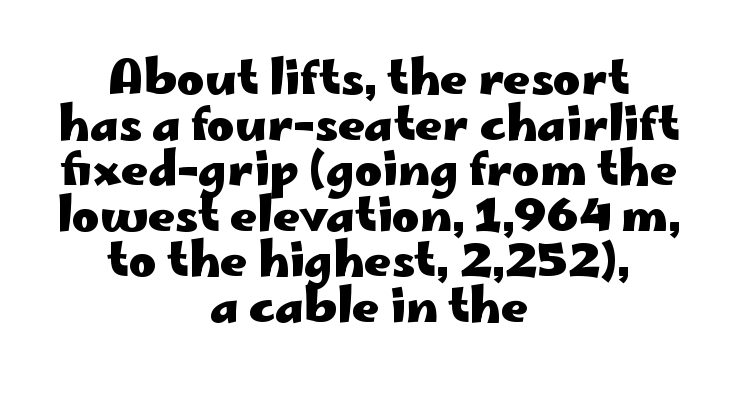
{"serif": "no", "italic": "no", "bold": "yes", "weight": "heavy", "width": "wide", "stroke_contrast": "low", "x_height": "small", "monospaced": "no", "underline": "no", "align": "center", "line_spacing": "tight", "line_spacing_ratio": 0.97, "letter_spacing": "normal", "letter_spacing_em": 0.0, "glyph_px": 47}
